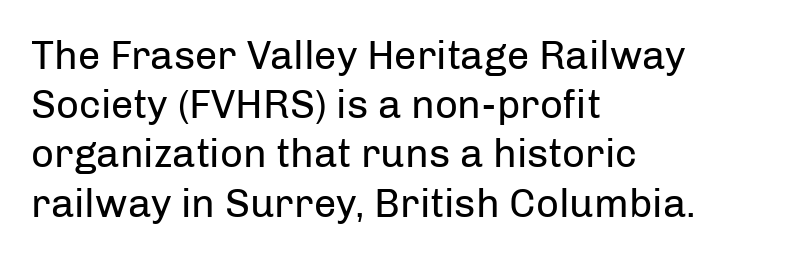
{"serif": "no", "italic": "no", "bold": "no", "weight": "regular", "width": "normal", "stroke_contrast": "low", "x_height": "medium", "monospaced": "no", "underline": "no", "align": "left", "line_spacing_ratio": 1.23, "letter_spacing": "normal", "letter_spacing_em": 0.0, "glyph_px": 40}
